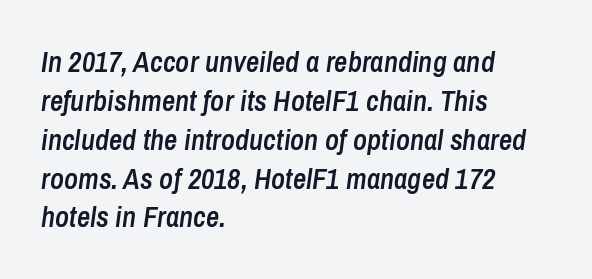
Words appear dense and cohesive because spacing is normal. The typography opts for an oblique posture over an upright one. Decoration check: the copy has no underline. One-word summary of the alignment: left.
